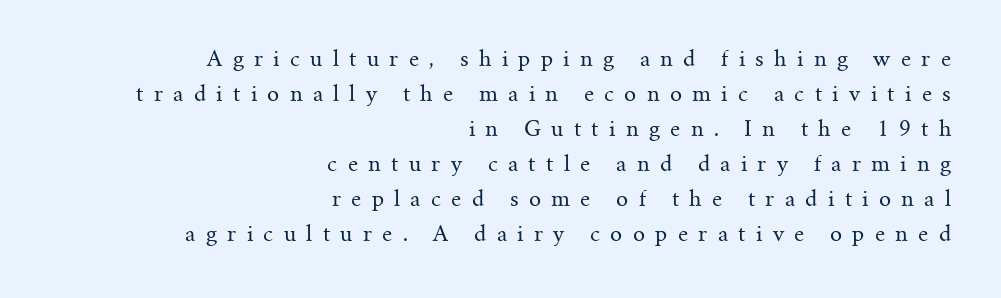
Think standard paragraph weight, or any step lighter than that. Spacing between characters has been opened up far beyond the box default. The typography opts for an upright posture over an oblique one. A normal amount of white space separates one row of letters from the next. Typeset ragged left — the right edge is the straight one.
